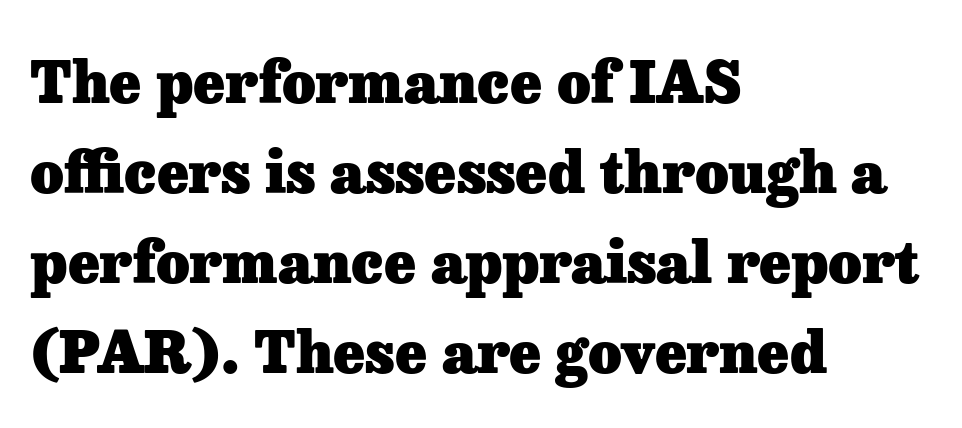
The image shows 58 px heavy serif type, upright; set left-aligned, normal line spacing (1.55x), normal letter spacing, not underlined; low stroke contrast and a medium x-height.
